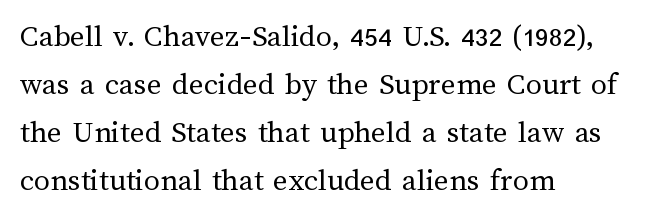
{"italic": "no", "bold": "no", "weight": "regular", "width": "normal", "stroke_contrast": "medium", "x_height": "medium", "monospaced": "no", "underline": "no", "align": "left", "line_spacing": "normal", "line_spacing_ratio": 1.5, "letter_spacing": "normal", "letter_spacing_em": 0.0, "glyph_px": 32}
